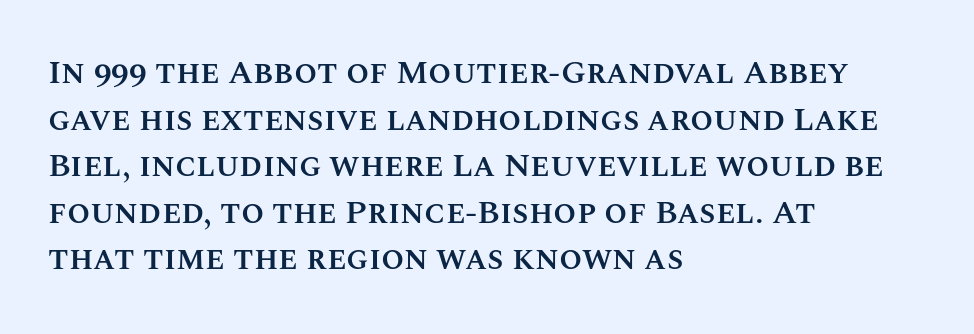
Q: Is the text bold? A: Semi-bold.
Q: Is the text italic (slanted)? A: No, it is upright.
Q: Is the text underlined? A: No.
Q: How is the paragraph aligned? A: Left-aligned.
Q: Is the spacing between letters normal or unusually wide? A: Normal.
Q: Is the spacing between lines tight, normal or loose? A: Normal.
Q: Width (condensed, normal, or wide)? A: Normal.
Q: Stroke contrast? A: Medium.
Q: x-height? A: Large.
Q: Monospaced? A: No.
